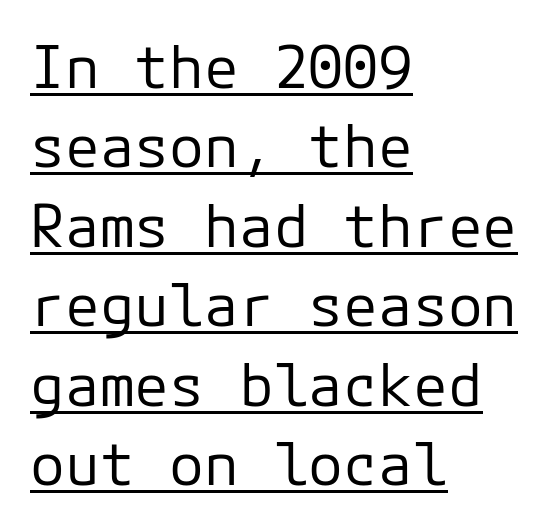
{"serif": "no", "italic": "no", "bold": "no", "weight": "regular", "width": "normal", "stroke_contrast": "low", "x_height": "medium", "monospaced": "yes", "underline": "yes", "align": "left", "line_spacing": "normal", "line_spacing_ratio": 1.37, "letter_spacing": "normal", "letter_spacing_em": 0.0, "glyph_px": 58}
